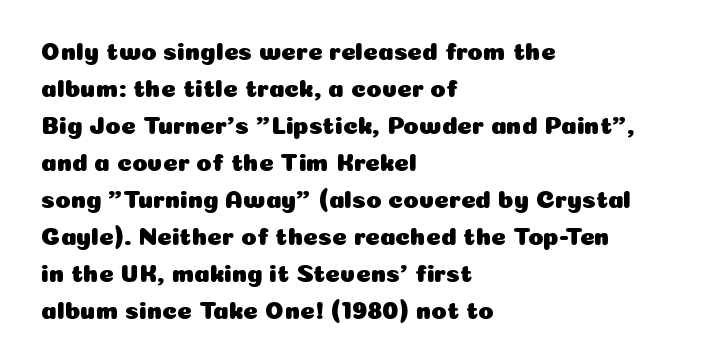
The image shows 25 px text type, upright; set left-aligned, normal line spacing (1.48x), normal letter spacing, not underlined.
